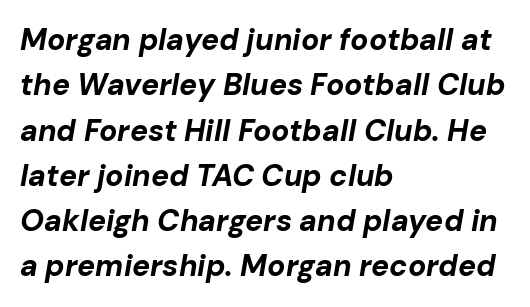
The rendering uses natural spacing where letterforms have individual widths. In terms of leading, this rendering sits right in the middle. The strokes are fattened all the way to bold. The specimen reads as italic at a glance. The lines are quadded left. Just letters on the line, the space beneath them empty.
